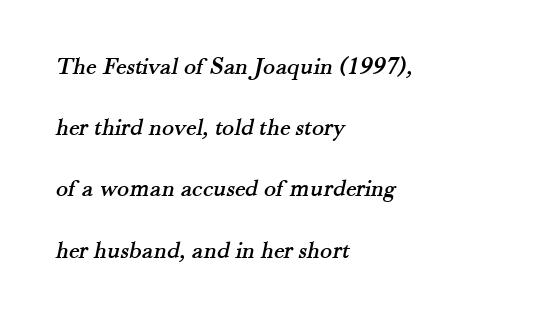
{"underline": "no", "align": "left", "line_spacing": "loose", "line_spacing_ratio": 2.45, "letter_spacing": "normal", "letter_spacing_em": 0.0, "glyph_px": 25}
